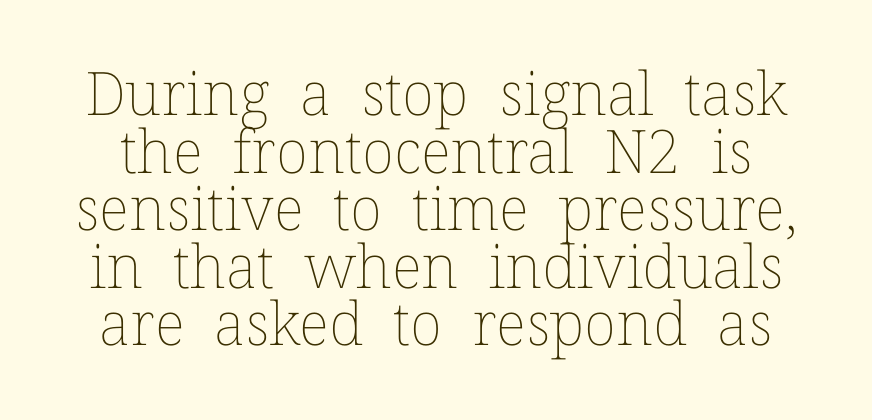
{"italic": "no", "bold": "no", "weight": "thin", "width": "normal", "stroke_contrast": "low", "x_height": "medium", "monospaced": "no", "underline": "no", "line_spacing": "tight", "line_spacing_ratio": 0.96, "letter_spacing": "normal", "letter_spacing_em": 0.0, "glyph_px": 60}
